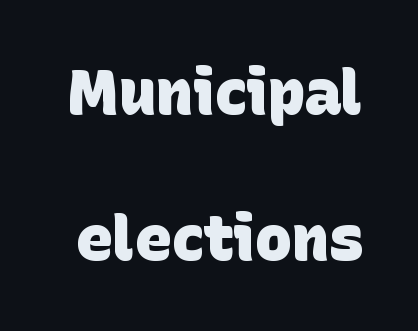
{"serif": "no", "bold": "yes", "weight": "heavy", "width": "normal", "stroke_contrast": "low", "x_height": "large", "monospaced": "no", "underline": "no", "line_spacing": "loose", "line_spacing_ratio": 2.35, "letter_spacing": "normal", "letter_spacing_em": 0.0, "glyph_px": 62}
